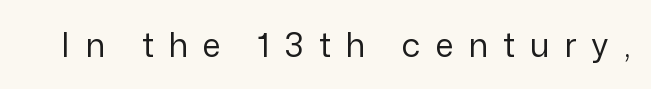
The image shows 33 px regular-weight sans-serif type, upright; set unusually wide letter spacing (+0.45 em), not underlined; low stroke contrast and a medium x-height.
